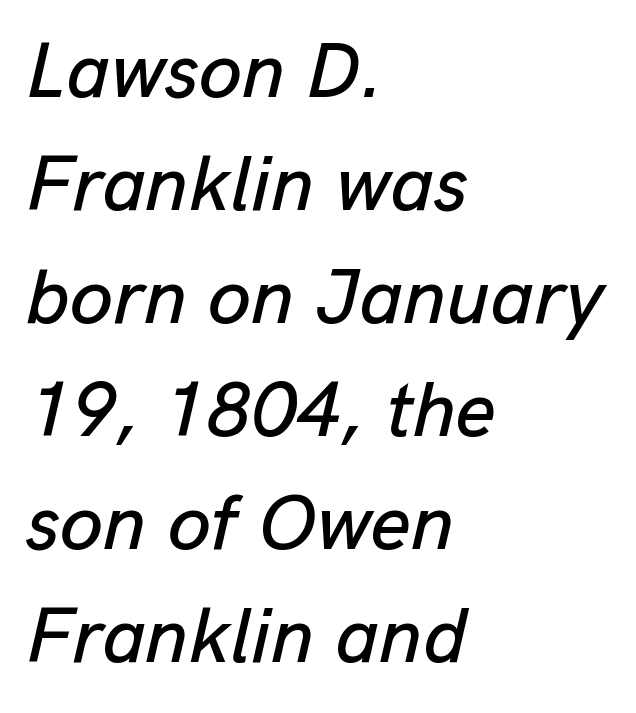
The image shows 78 px text type, italic (leaning right); set left-aligned, normal line spacing (1.45x), normal letter spacing, not underlined; low stroke contrast and a medium x-height.
